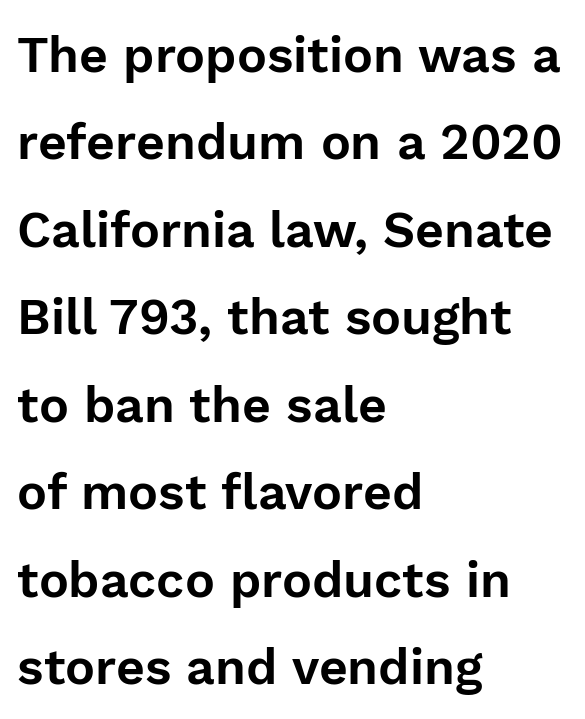
Q: Is the text italic (slanted)? A: No, it is upright.
Q: Is the typeface a serif or a sans-serif typeface? A: Sans-serif.
Q: Is the text underlined? A: No.
Q: How is the paragraph aligned? A: Left-aligned.
Q: Is the spacing between letters normal or unusually wide? A: Normal.
Q: Width (condensed, normal, or wide)? A: Normal.
Q: Stroke contrast? A: Low.
Q: x-height? A: Medium.
Q: Monospaced? A: No.
